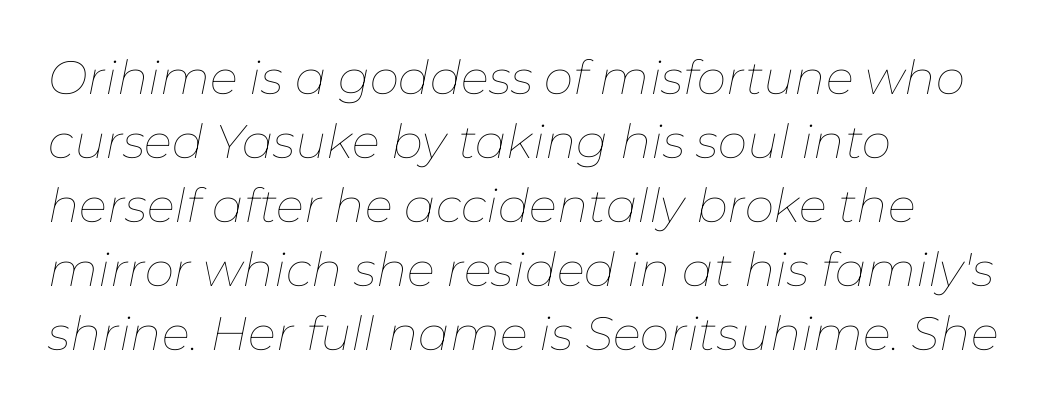
{"italic": "yes", "lean": "right", "slant_degrees": 11, "bold": "no", "weight": "thin", "width": "normal", "stroke_contrast": "low", "x_height": "medium", "monospaced": "no", "underline": "no", "align": "left", "line_spacing": "normal", "line_spacing_ratio": 1.36, "letter_spacing": "normal", "letter_spacing_em": 0.0, "glyph_px": 47}
